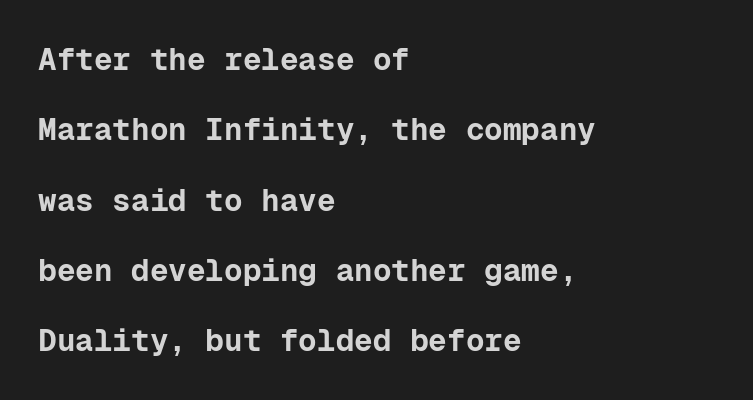
{"serif": "no", "italic": "no", "bold": "yes", "weight": "bold", "width": "normal", "stroke_contrast": "low", "x_height": "medium", "monospaced": "yes", "underline": "no", "align": "left", "line_spacing": "loose", "line_spacing_ratio": 2.27, "letter_spacing": "normal", "letter_spacing_em": 0.0, "glyph_px": 31}
